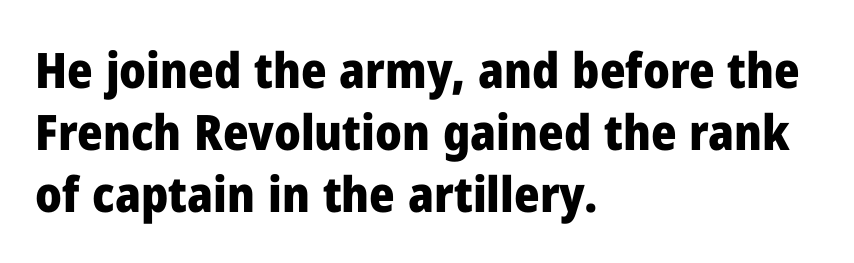
Ascenders rise straight up at ninety degrees. Serifs: no, the terminals of the letterforms are clean. Strong, thick strokes mark this as bold type. Layout note: lines flush left. This sample keeps an unexceptional amount of space between lines.
